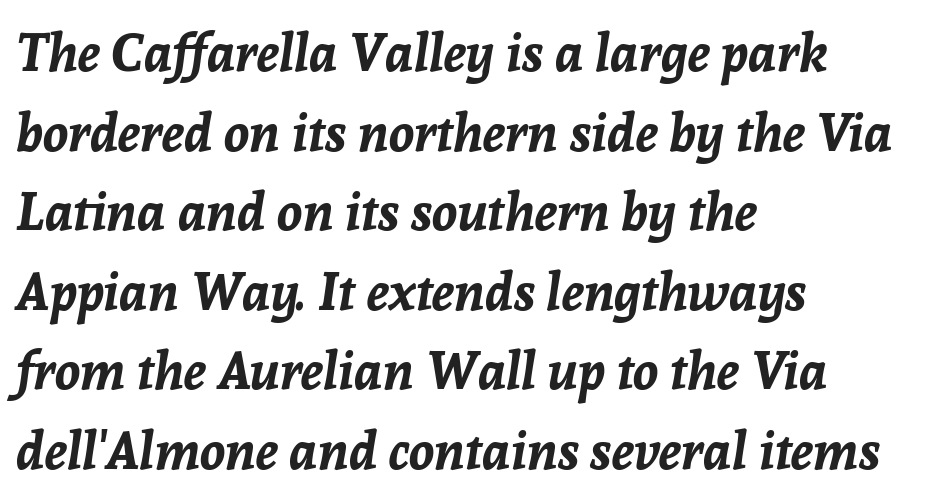
{"italic": "yes", "lean": "right", "slant_degrees": 8, "bold": "yes", "weight": "bold", "width": "normal", "stroke_contrast": "low", "x_height": "medium", "monospaced": "no", "underline": "no", "align": "left", "line_spacing": "normal", "line_spacing_ratio": 1.53, "letter_spacing": "normal", "letter_spacing_em": 0.0, "glyph_px": 52}
